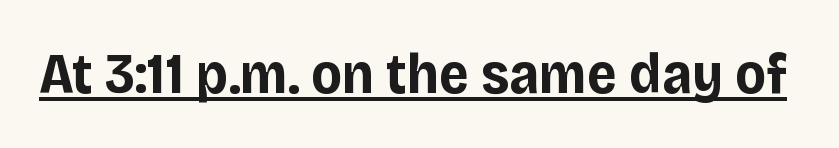
Q: Is the text bold? A: Yes.
Q: Is the text italic (slanted)? A: No, it is upright.
Q: Is the typeface a serif or a sans-serif typeface? A: Sans-serif.
Q: Is the text underlined? A: Yes.
Q: Is the spacing between letters normal or unusually wide? A: Normal.
Q: Width (condensed, normal, or wide)? A: Normal.
Q: Stroke contrast? A: Low.
Q: x-height? A: Large.
Q: Monospaced? A: No.
